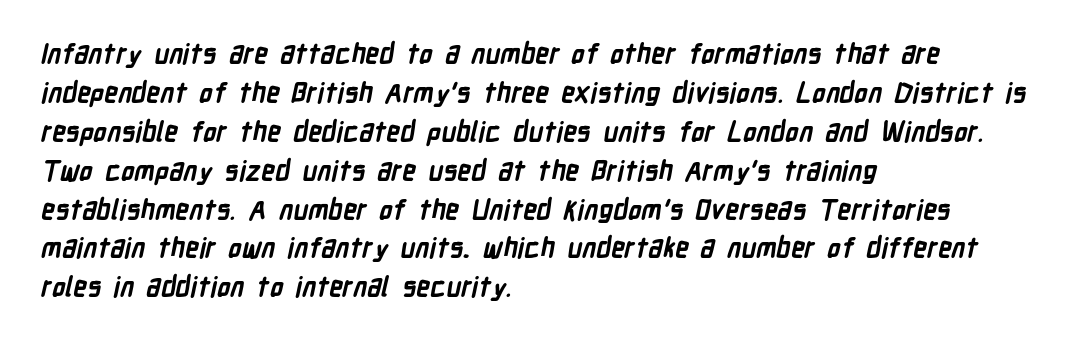
Check the space under the baseline: it is left empty. These lines sit exactly where default settings would place them. Its strokes are broad and dark, the hallmark of bold type. The compositor pushed each line to the left boundary.
